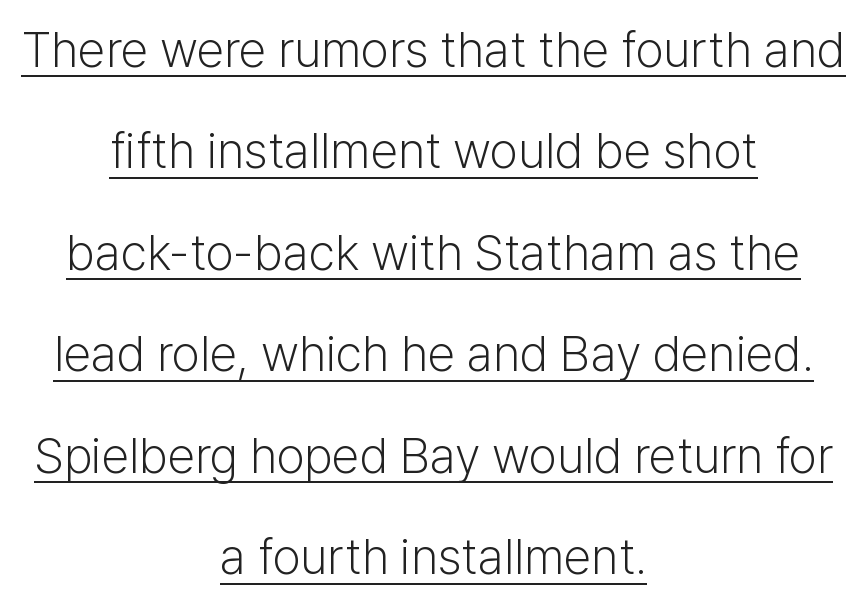
Q: Is the text bold? A: No.
Q: Is the text italic (slanted)? A: No, it is upright.
Q: Is the typeface a serif or a sans-serif typeface? A: Sans-serif.
Q: Is the text underlined? A: Yes.
Q: How is the paragraph aligned? A: Centered.
Q: Is the spacing between letters normal or unusually wide? A: Normal.
Q: Is the spacing between lines tight, normal or loose? A: Loose.
Q: Width (condensed, normal, or wide)? A: Normal.
Q: Stroke contrast? A: Low.
Q: x-height? A: Medium.
Q: Monospaced? A: No.
